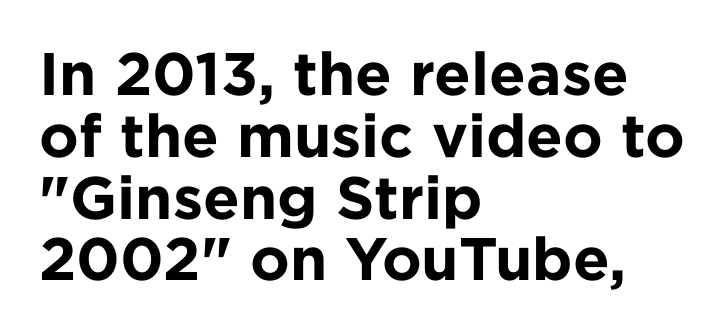
Q: Is the text bold? A: Yes.
Q: Is the text italic (slanted)? A: No, it is upright.
Q: Is the typeface a serif or a sans-serif typeface? A: Sans-serif.
Q: Is the text underlined? A: No.
Q: How is the paragraph aligned? A: Left-aligned.
Q: Is the spacing between letters normal or unusually wide? A: Normal.
Q: Is the spacing between lines tight, normal or loose? A: Tight.
Q: Width (condensed, normal, or wide)? A: Normal.
Q: Stroke contrast? A: Low.
Q: x-height? A: Medium.
Q: Monospaced? A: No.
